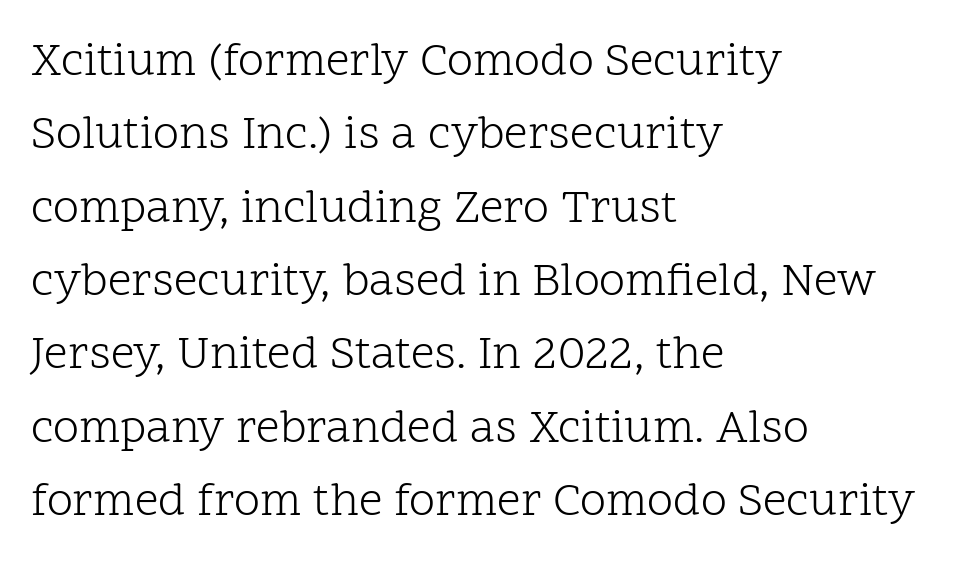
Q: Is the text bold? A: No.
Q: Is the text italic (slanted)? A: No, it is upright.
Q: Is the typeface a serif or a sans-serif typeface? A: Serif.
Q: Is the text underlined? A: No.
Q: How is the paragraph aligned? A: Left-aligned.
Q: Is the spacing between letters normal or unusually wide? A: Normal.
Q: Is the spacing between lines tight, normal or loose? A: Normal.
Q: Width (condensed, normal, or wide)? A: Normal.
Q: Stroke contrast? A: Low.
Q: x-height? A: Medium.
Q: Monospaced? A: No.
